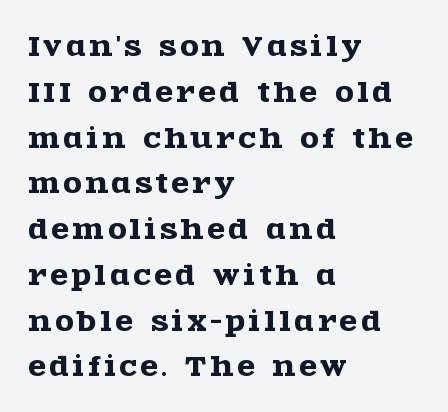
The image shows 26 px text type, upright; set left-aligned, line spacing 1.76x, not underlined.
